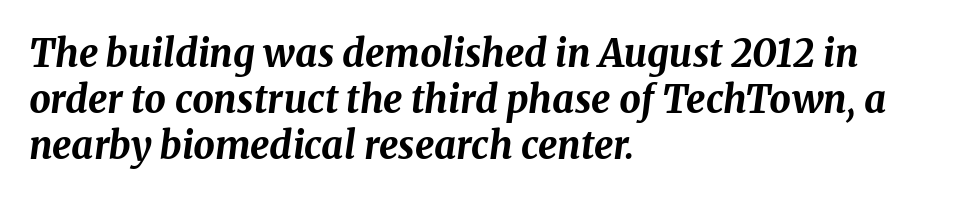
Q: Is the text bold? A: Yes.
Q: Is the text italic (slanted)? A: Yes, it leans right by about 8 degrees.
Q: Is the text underlined? A: No.
Q: How is the paragraph aligned? A: Left-aligned.
Q: Is the spacing between letters normal or unusually wide? A: Normal.
Q: Width (condensed, normal, or wide)? A: Normal.
Q: Stroke contrast? A: Medium.
Q: x-height? A: Medium.
Q: Monospaced? A: No.
